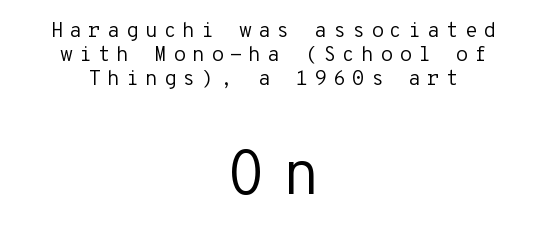
The image shows 62 px regular-weight sans-serif type, upright, monospaced; set centered, tight line spacing (1.14x), unusually wide letter spacing (+0.28 em), not underlined; the second (bottom) block is 2.95x larger; low stroke contrast and a medium x-height.
